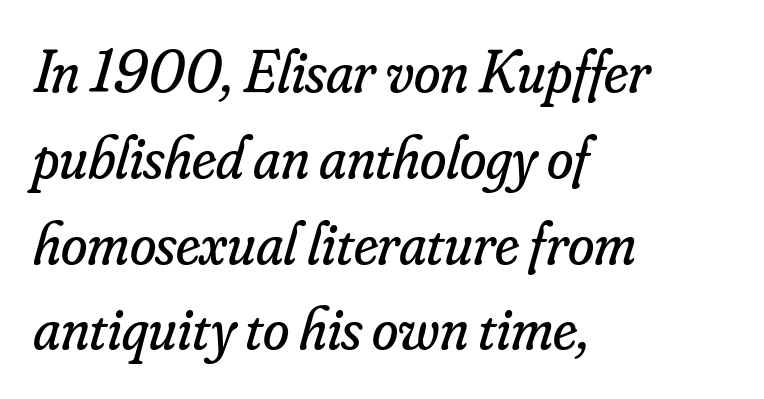
The image shows 60 px regular-weight serif type, italic (leaning right); set left-aligned, normal line spacing (1.43x), normal letter spacing, not underlined; low stroke contrast and a small x-height.
